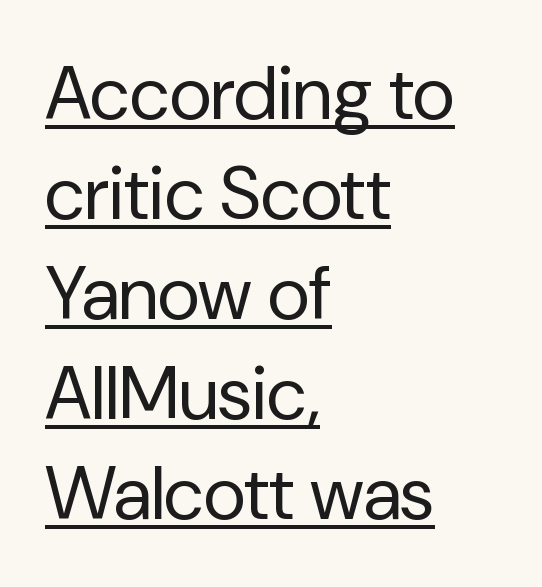
The image shows 74 px regular-weight sans-serif type, upright; set left-aligned, normal line spacing (1.35x), normal letter spacing, underlined; low stroke contrast and a medium x-height.
